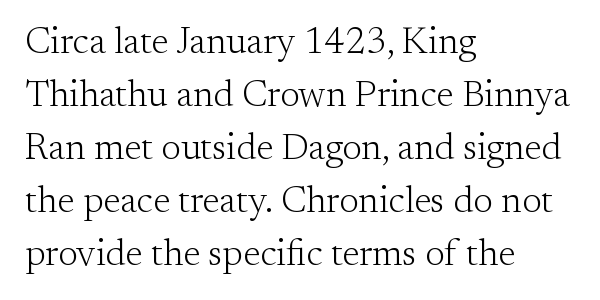
Q: Is the text bold? A: No.
Q: Is the text italic (slanted)? A: No, it is upright.
Q: Is the typeface a serif or a sans-serif typeface? A: Serif.
Q: Is the text underlined? A: No.
Q: How is the paragraph aligned? A: Left-aligned.
Q: Is the spacing between letters normal or unusually wide? A: Normal.
Q: Is the spacing between lines tight, normal or loose? A: Normal.
Q: Width (condensed, normal, or wide)? A: Normal.
Q: Stroke contrast? A: Medium.
Q: x-height? A: Small.
Q: Monospaced? A: No.
